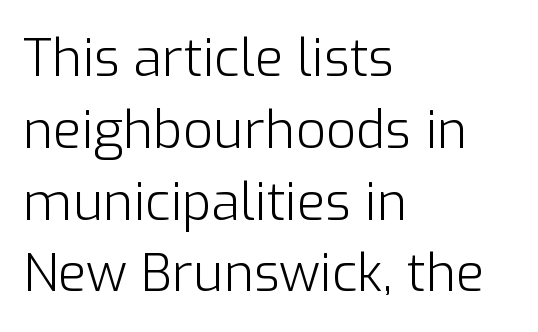
Q: Is the text bold? A: No.
Q: Is the text italic (slanted)? A: No, it is upright.
Q: Is the typeface a serif or a sans-serif typeface? A: Sans-serif.
Q: Is the text underlined? A: No.
Q: How is the paragraph aligned? A: Left-aligned.
Q: Is the spacing between letters normal or unusually wide? A: Normal.
Q: Is the spacing between lines tight, normal or loose? A: Normal.
Q: Width (condensed, normal, or wide)? A: Normal.
Q: Stroke contrast? A: Low.
Q: x-height? A: Medium.
Q: Monospaced? A: No.
